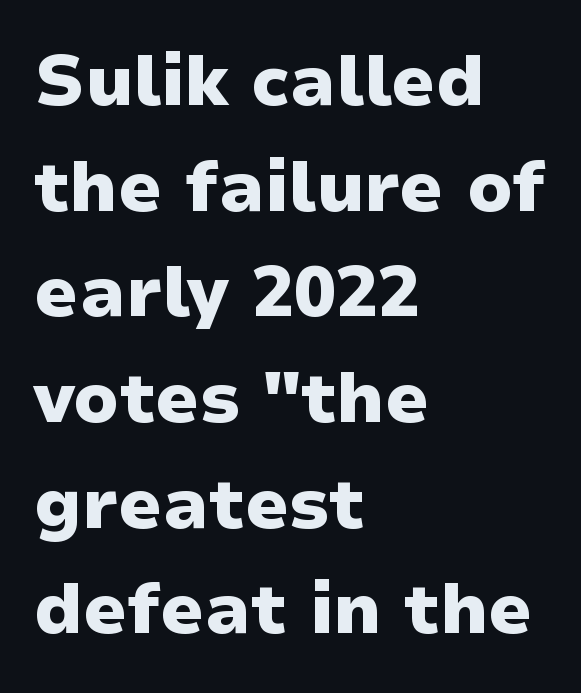
{"serif": "no", "italic": "no", "bold": "yes", "weight": "heavy", "width": "wide", "stroke_contrast": "low", "x_height": "medium", "monospaced": "no", "underline": "no", "align": "left", "line_spacing": "normal", "line_spacing_ratio": 1.51, "letter_spacing": "normal", "letter_spacing_em": 0.0, "glyph_px": 70}
